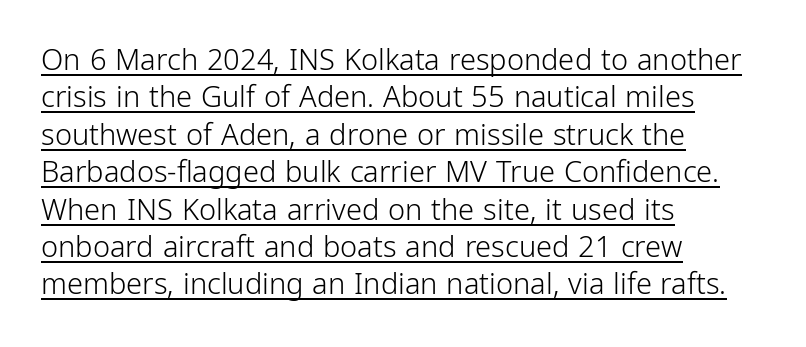
The image shows 29 px light, condensed sans-serif type, upright; set left-aligned, normal line spacing (1.29x), normal letter spacing, underlined; low stroke contrast and a medium x-height.
